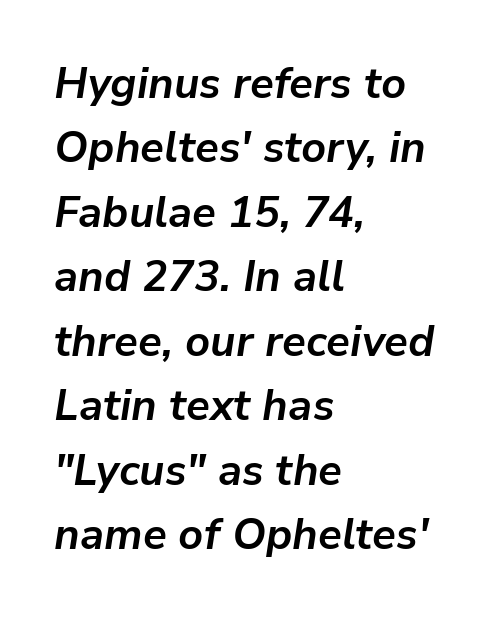
Q: Is the text bold? A: Yes.
Q: Is the text italic (slanted)? A: Yes, it leans right by about 9 degrees.
Q: Is the text underlined? A: No.
Q: How is the paragraph aligned? A: Left-aligned.
Q: Is the spacing between letters normal or unusually wide? A: Normal.
Q: Is the spacing between lines tight, normal or loose? A: Normal.
Q: Width (condensed, normal, or wide)? A: Normal.
Q: Stroke contrast? A: Low.
Q: x-height? A: Medium.
Q: Monospaced? A: No.
